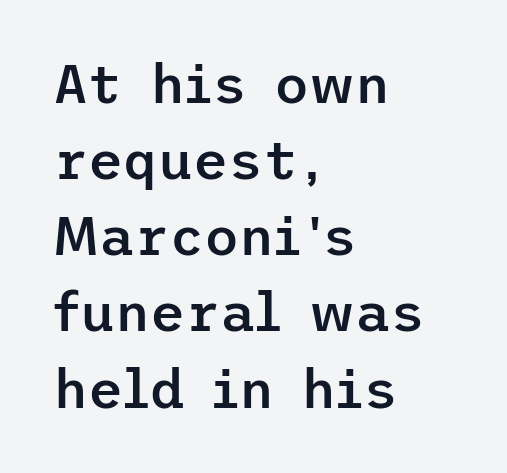
To sum up the face: it is a sans, with no serifs. The typesetting leans somewhat heavy: a semibold. The space between consecutive lines is moderate. Descenders hang freely into open space. Glyph-to-glyph distance matches everyday printed text. Every stem runs plumb, perpendicular to the baseline.
